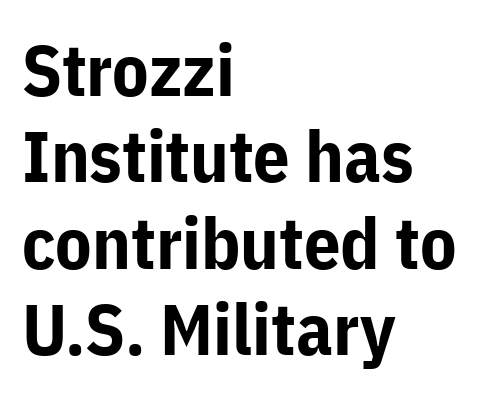
The image shows 72 px bold sans-serif type, upright; set left-aligned, line spacing 1.2x, normal letter spacing, not underlined; low stroke contrast and a medium x-height.
